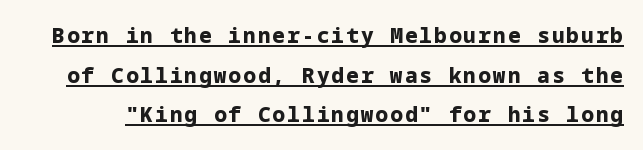
The image shows 21 px bold type, upright; set line spacing 1.89x, underlined.
